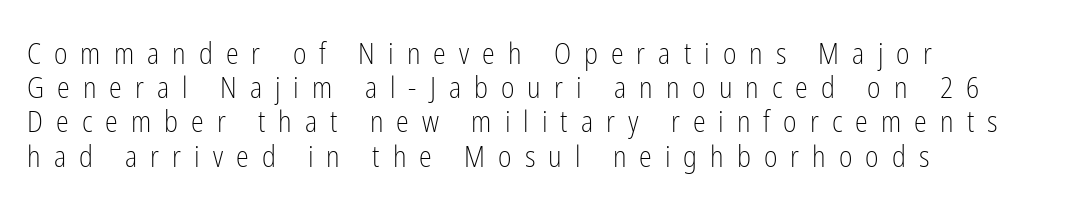
Q: Is the text bold? A: No.
Q: Is the text italic (slanted)? A: No, it is upright.
Q: Is the typeface a serif or a sans-serif typeface? A: Sans-serif.
Q: Is the text underlined? A: No.
Q: How is the paragraph aligned? A: Left-aligned.
Q: Is the spacing between letters normal or unusually wide? A: Unusually wide.
Q: Width (condensed, normal, or wide)? A: Condensed.
Q: Stroke contrast? A: Low.
Q: x-height? A: Medium.
Q: Monospaced? A: No.
